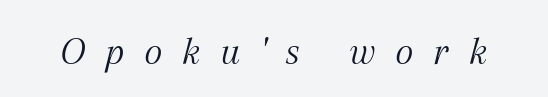
{"serif": "yes", "italic": "yes", "lean": "right", "slant_degrees": 12, "bold": "no", "weight": "light", "width": "normal", "stroke_contrast": "medium", "x_height": "medium", "monospaced": "no", "underline": "no", "letter_spacing": "wide", "letter_spacing_em": 0.48, "glyph_px": 40}
